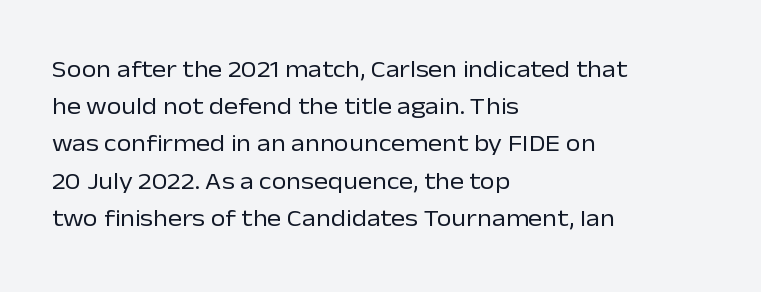
Q: Is the text bold? A: No.
Q: Is the text italic (slanted)? A: No, it is upright.
Q: Is the text underlined? A: No.
Q: How is the paragraph aligned? A: Left-aligned.
Q: Is the spacing between letters normal or unusually wide? A: Normal.
Q: Is the spacing between lines tight, normal or loose? A: Normal.
